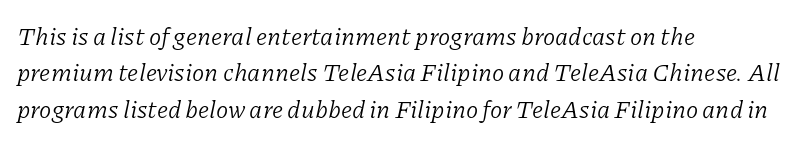
The image shows 25 px text type, italic (leaning right); set left-aligned, normal line spacing (1.46x), normal letter spacing, not underlined.
